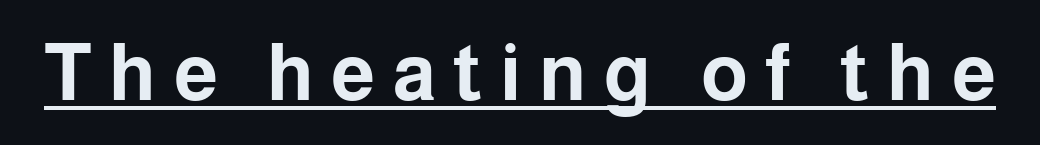
Q: Is the text bold? A: Yes.
Q: Is the text italic (slanted)? A: No, it is upright.
Q: Is the typeface a serif or a sans-serif typeface? A: Sans-serif.
Q: Is the text underlined? A: Yes.
Q: Is the spacing between letters normal or unusually wide? A: Unusually wide.
Q: Width (condensed, normal, or wide)? A: Normal.
Q: Stroke contrast? A: Low.
Q: x-height? A: Medium.
Q: Monospaced? A: No.
